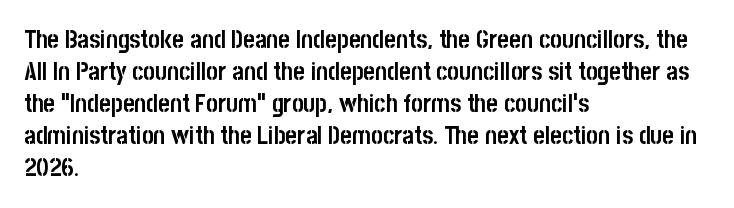
The typesetter chose a ragged-right arrangement here. The line texture is even and compact thanks to regular tracking. Summary of weight: heavy, a full bold. Vertically, the passage feels balanced, rows spaced as you'd expect. In terms of posture, this sample is upright.
